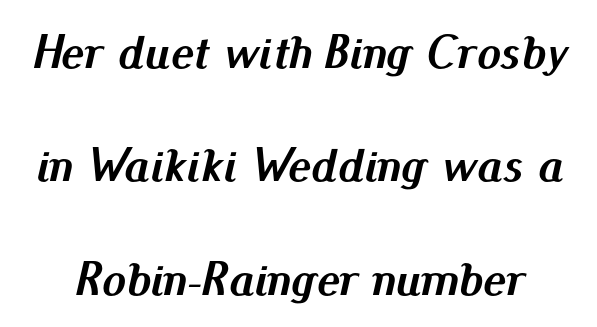
Just letters on the line, the space beneath them empty. Looks like regular typesetting: each glyph gets only the width it needs. Would a proofreader flag this as italicized? Yes. Notice the wide empty band between every row — that's loose leading.
